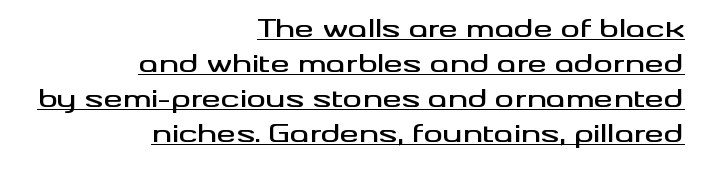
The image shows 24 px text type, upright; set right-aligned, normal line spacing (1.46x), normal letter spacing, underlined.
